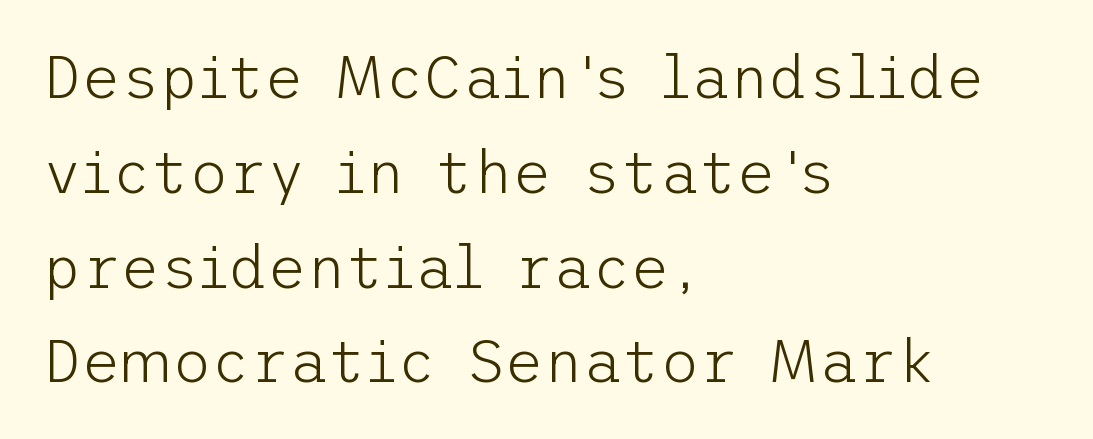
Rendered with straight, roman letterforms. Notice how the passage keeps a crisp vertical edge on the left only. The weight would be labelled regular, book, light, or lighter still. What stands out about the letter spacing? Nothing — it is the standard amount. Serifs: no, the terminals of the letterforms are clean.
